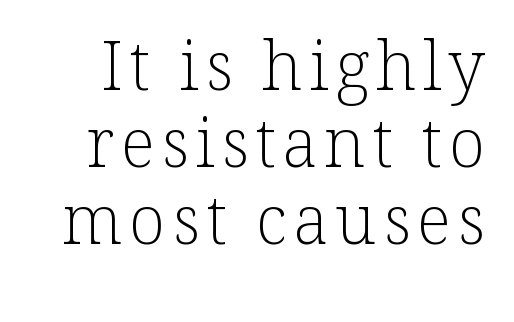
The image shows 67 px light serif type, upright; set tight line spacing (1.15x), not underlined; low stroke contrast and a medium x-height.
